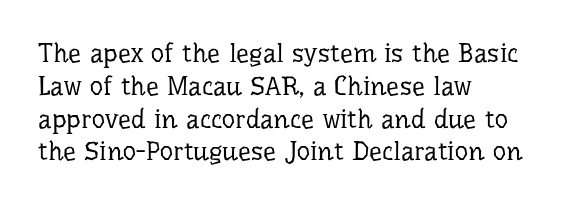
The image shows 26 px text type, upright; set left-aligned, normal line spacing (1.26x), normal letter spacing, not underlined.
